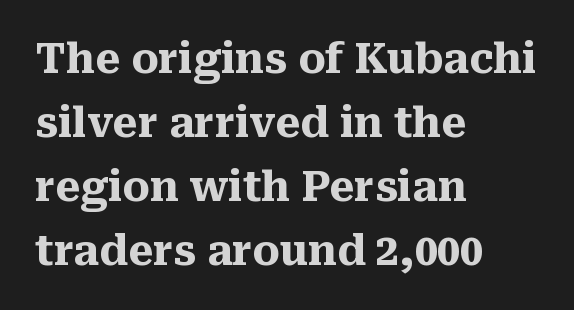
This block has exactly the height ordinary leading produces. Character widths vary here, with narrow letters taking less room than wide ones. What kind of face is this? One with serifs. Set as a true bold cut, around the 700 mark.
